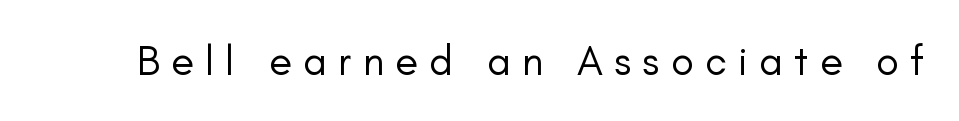
{"serif": "no", "italic": "no", "bold": "no", "weight": "regular", "width": "normal", "stroke_contrast": "low", "x_height": "small", "monospaced": "no", "underline": "no", "letter_spacing": "wide", "letter_spacing_em": 0.27, "glyph_px": 42}
